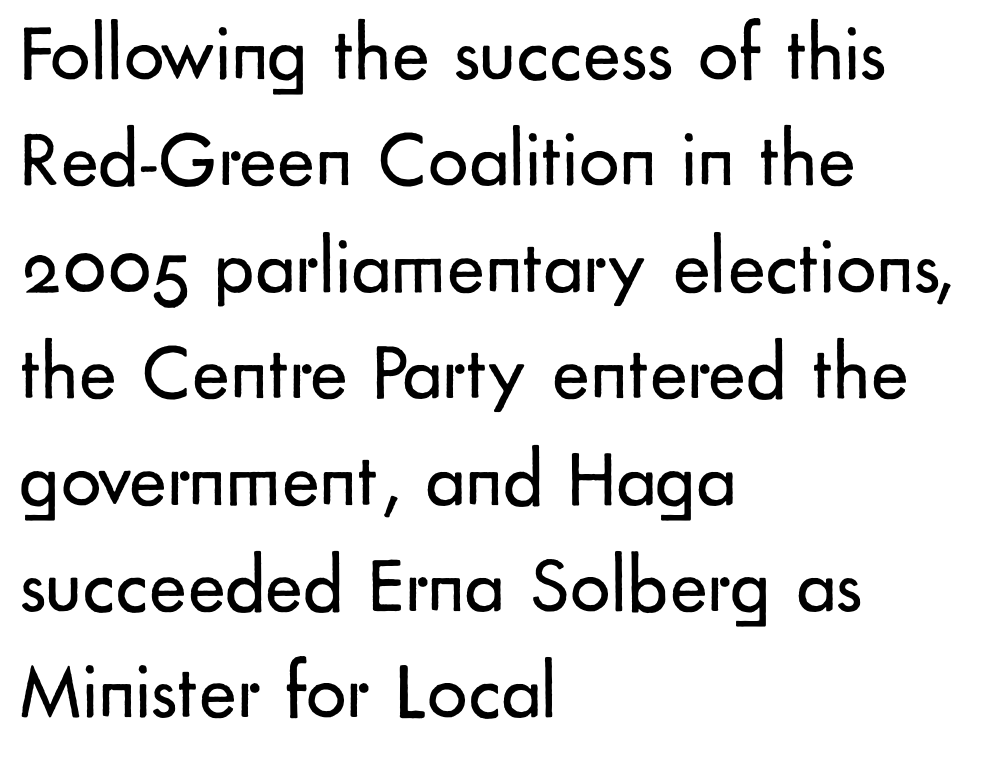
The typeface has the unassuming heft of standard copy or less. Character widths vary here, with narrow letters taking less room than wide ones. If you measured baseline to baseline, you'd find a middling distance. Short and long lines alike share a common starting point at left. Plain, unruled lines of type.
